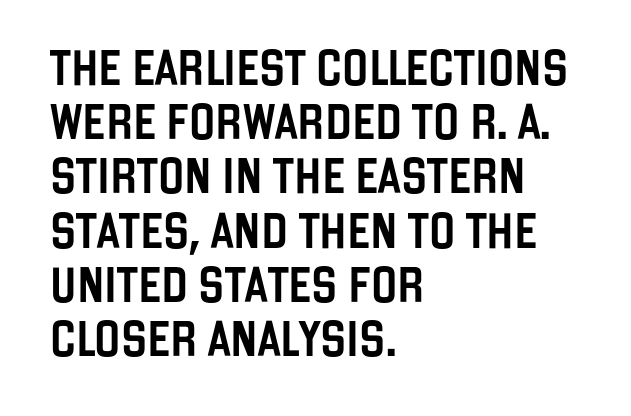
The image shows 35 px condensed sans-serif type, upright; set left-aligned, normal line spacing (1.55x), normal letter spacing, not underlined; low stroke contrast and a large x-height.
